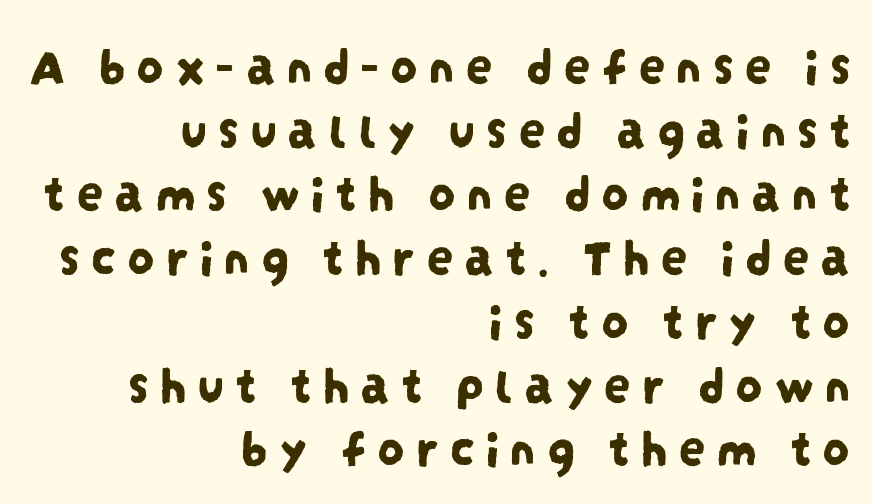
The type family on display is of the sans-serif kind. The passage shown is not underscored anywhere. Teacher's note: observe the even right margin — that is flush-right alignment. Do the characters align in a grid? No, the font is proportional.
